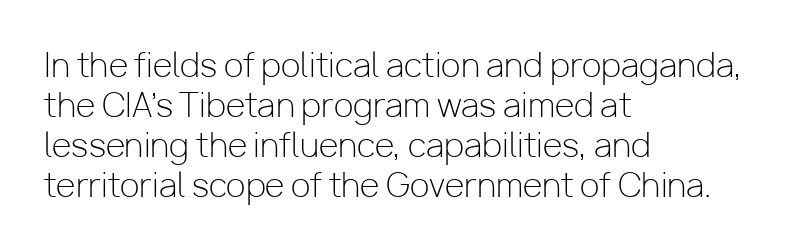
The image shows 32 px light sans-serif type, upright; set left-aligned, normal line spacing (1.25x), normal letter spacing, not underlined; low stroke contrast and a medium x-height.
